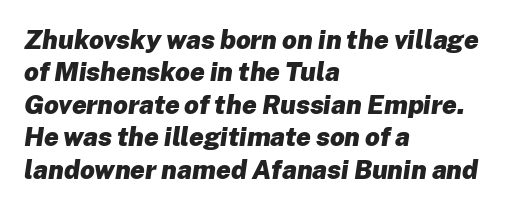
Nobody drew a line under any word here. Weight check: bold — yes, fully. The space between consecutive lines is moderate. Honestly, the letter spacing is just normal — you wouldn't notice it.
